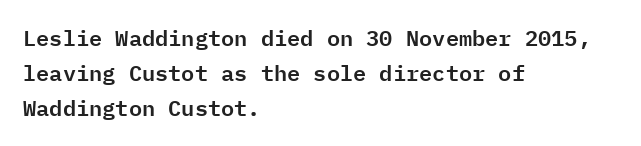
Q: Is the text italic (slanted)? A: No, it is upright.
Q: Is the text underlined? A: No.
Q: How is the paragraph aligned? A: Left-aligned.
Q: Is the spacing between letters normal or unusually wide? A: Normal.
Q: Is the spacing between lines tight, normal or loose? A: Normal.
